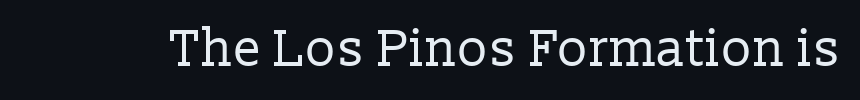
{"serif": "yes", "italic": "no", "bold": "no", "weight": "regular", "width": "normal", "stroke_contrast": "low", "x_height": "medium", "monospaced": "no", "underline": "no", "letter_spacing": "normal", "letter_spacing_em": 0.0, "glyph_px": 52}
